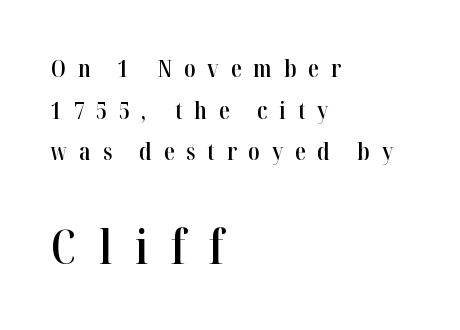
{"serif": "yes", "italic": "no", "bold": "semi", "weight": "semibold", "width": "condensed", "stroke_contrast": "high", "x_height": "medium", "monospaced": "no", "underline": "no", "align": "left", "line_spacing_ratio": 1.73, "letter_spacing": "wide", "letter_spacing_em": 0.49, "larger_block": "second", "size_ratio": 1.96, "glyph_px": 47}
